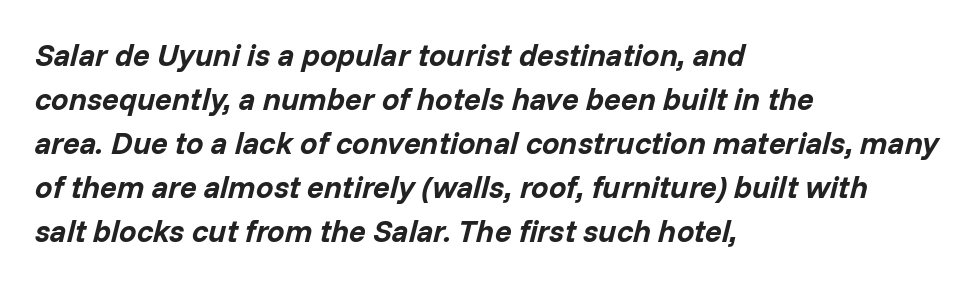
Q: Is the text bold? A: Yes.
Q: Is the text italic (slanted)? A: Yes, it leans right by about 14 degrees.
Q: Is the text underlined? A: No.
Q: How is the paragraph aligned? A: Left-aligned.
Q: Is the spacing between letters normal or unusually wide? A: Normal.
Q: Is the spacing between lines tight, normal or loose? A: Normal.
Q: Width (condensed, normal, or wide)? A: Normal.
Q: Stroke contrast? A: Low.
Q: x-height? A: Medium.
Q: Monospaced? A: No.
